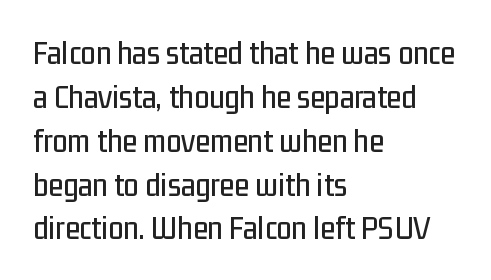
You could not count columns in this text — the font is proportionally spaced. Inter-character spacing is left at the font's built-in metrics. In CSS terms this would be text-align: left. Nobody drew a line under any word here. If you drew a line through each stem, it would be perfectly vertical. Check where the strokes stop: nothing finishes them off — pure sans.
